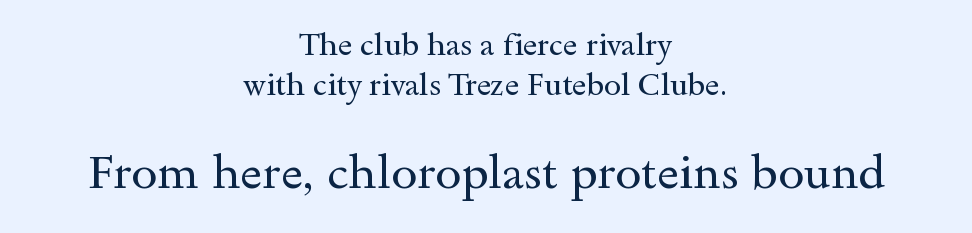
{"serif": "yes", "italic": "no", "bold": "no", "weight": "regular", "width": "wide", "x_height": "small", "monospaced": "no", "underline": "no", "align": "center", "line_spacing": "normal", "line_spacing_ratio": 1.3, "letter_spacing": "normal", "letter_spacing_em": 0.0, "larger_block": "second", "size_ratio": 1.52, "glyph_px": 47}
